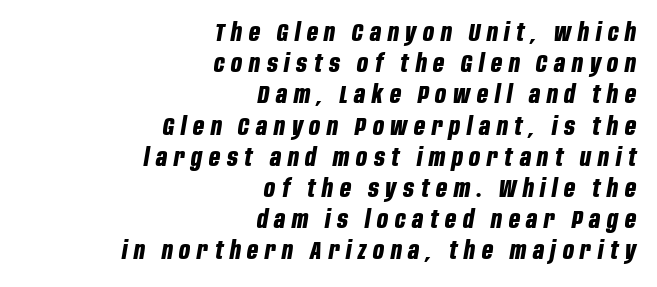
Students, this is bold: see how much ink each stroke carries. Each word looks stretched out because of the extra space between its letters. The space directly below the letters is spotless. Quick note: interline space is typical. Would a proofreader flag this as italicized? Yes. Each line ends at the same right margin while the left side varies.
